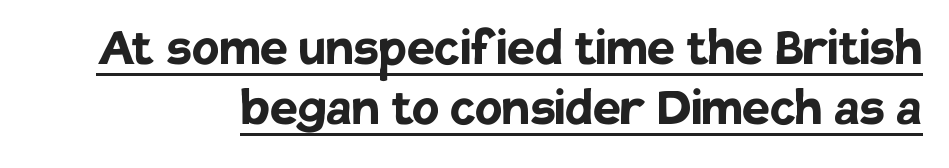
Q: Is the text bold? A: Yes.
Q: Is the text italic (slanted)? A: No, it is upright.
Q: Is the typeface a serif or a sans-serif typeface? A: Sans-serif.
Q: Is the text underlined? A: Yes.
Q: How is the paragraph aligned? A: Right-aligned.
Q: Is the spacing between letters normal or unusually wide? A: Normal.
Q: Is the spacing between lines tight, normal or loose? A: Tight.
Q: Width (condensed, normal, or wide)? A: Normal.
Q: Stroke contrast? A: Low.
Q: x-height? A: Large.
Q: Monospaced? A: No.
